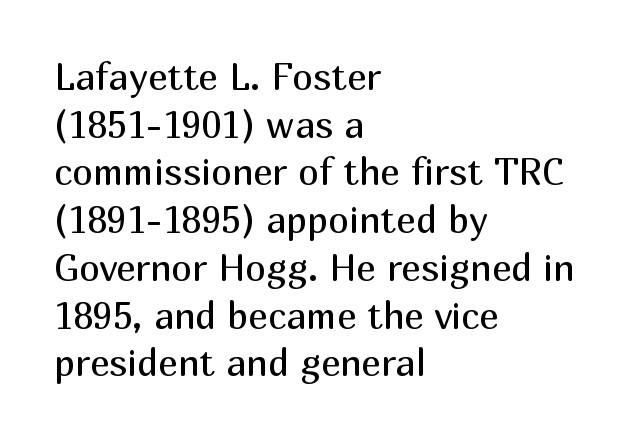
Q: Is the text bold? A: No.
Q: Is the text italic (slanted)? A: No, it is upright.
Q: Is the typeface a serif or a sans-serif typeface? A: Sans-serif.
Q: Is the text underlined? A: No.
Q: How is the paragraph aligned? A: Left-aligned.
Q: Is the spacing between letters normal or unusually wide? A: Normal.
Q: Is the spacing between lines tight, normal or loose? A: Normal.
Q: Width (condensed, normal, or wide)? A: Normal.
Q: Stroke contrast? A: Medium.
Q: x-height? A: Medium.
Q: Monospaced? A: No.
